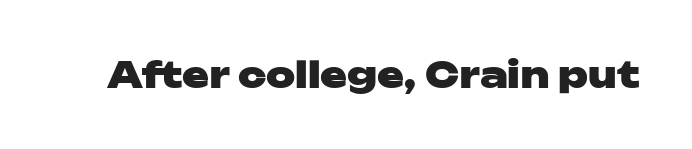
In terms of letterform style, serifs are entirely absent. The face used here is proportionally spaced, like ordinary book or web type. The lettering stays uniformly vertical, giving the passage a roman look. Each word holds together tightly as a unit, with standard inter-letter gaps. These words are printed bold, with thick strokes throughout.
